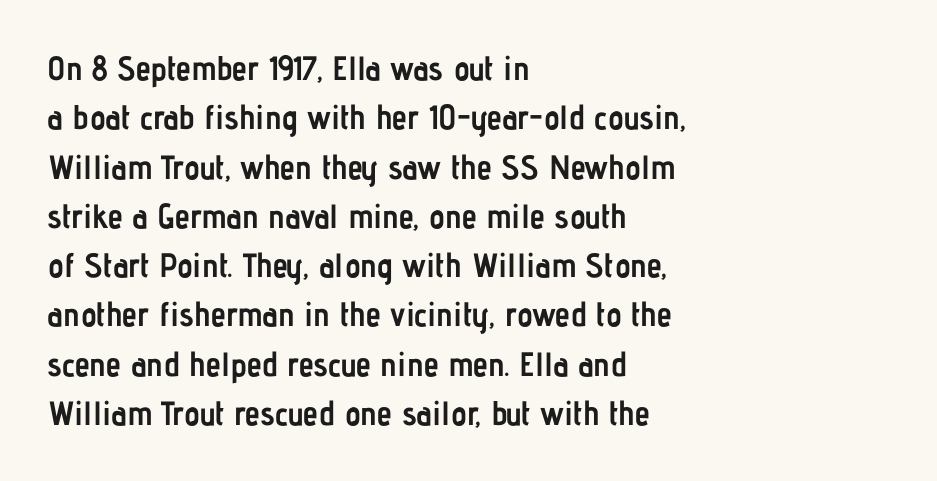
Q: Is the text bold? A: Yes.
Q: Is the text italic (slanted)? A: No, it is upright.
Q: Is the typeface a serif or a sans-serif typeface? A: Sans-serif.
Q: Is the text underlined? A: No.
Q: How is the paragraph aligned? A: Left-aligned.
Q: Is the spacing between letters normal or unusually wide? A: Normal.
Q: Is the spacing between lines tight, normal or loose? A: Normal.
Q: Width (condensed, normal, or wide)? A: Condensed.
Q: Stroke contrast? A: Low.
Q: x-height? A: Medium.
Q: Monospaced? A: No.
